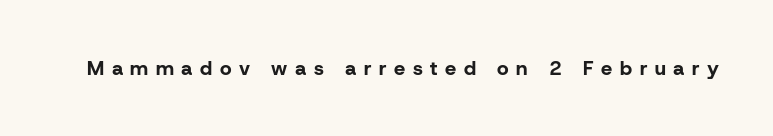
Q: Is the text bold? A: Yes.
Q: Is the text italic (slanted)? A: No, it is upright.
Q: Is the text underlined? A: No.
Q: Is the spacing between letters normal or unusually wide? A: Unusually wide.
